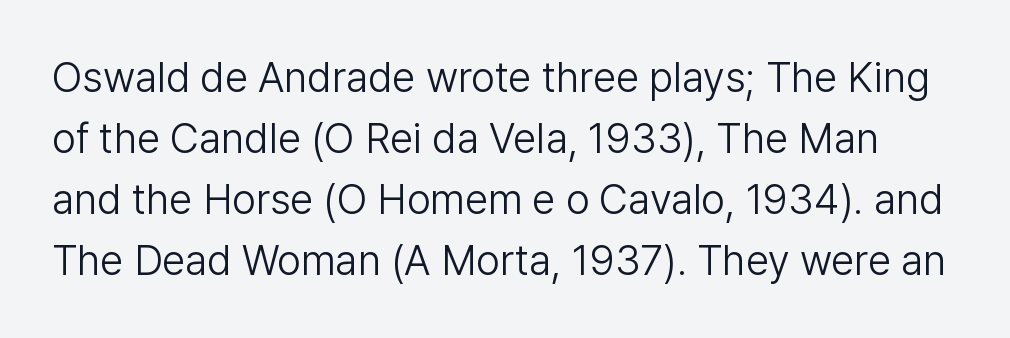
Q: Is the text bold? A: No.
Q: Is the text italic (slanted)? A: No, it is upright.
Q: Is the typeface a serif or a sans-serif typeface? A: Sans-serif.
Q: Is the text underlined? A: No.
Q: Is the spacing between letters normal or unusually wide? A: Normal.
Q: Is the spacing between lines tight, normal or loose? A: Normal.
Q: Width (condensed, normal, or wide)? A: Normal.
Q: Stroke contrast? A: Low.
Q: x-height? A: Medium.
Q: Monospaced? A: No.
